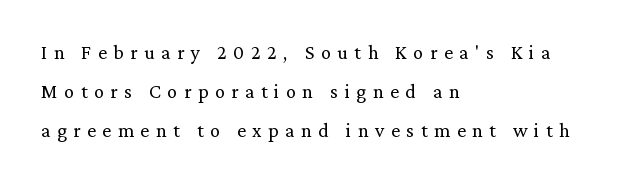
{"italic": "no", "bold": "no", "underline": "no", "align": "left", "line_spacing": "loose", "line_spacing_ratio": 1.96, "letter_spacing": "wide", "letter_spacing_em": 0.33, "glyph_px": 20}
